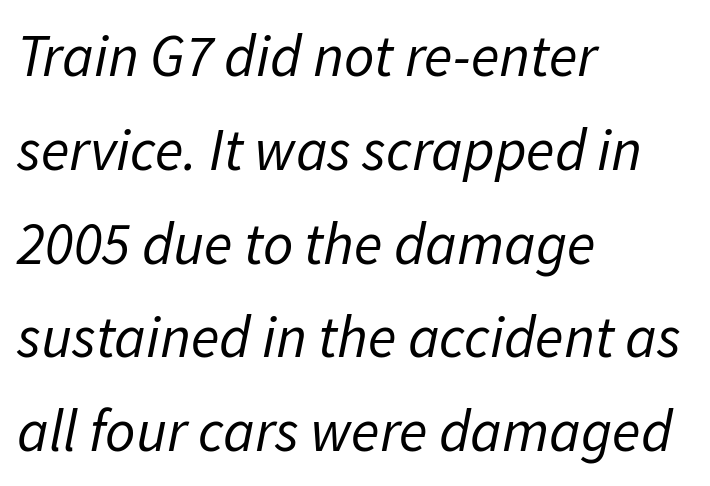
{"italic": "yes", "lean": "right", "slant_degrees": 11, "bold": "no", "weight": "regular", "width": "normal", "stroke_contrast": "low", "x_height": "medium", "monospaced": "no", "underline": "no", "align": "left", "line_spacing": "normal", "line_spacing_ratio": 1.59, "letter_spacing": "normal", "letter_spacing_em": 0.0, "glyph_px": 59}
